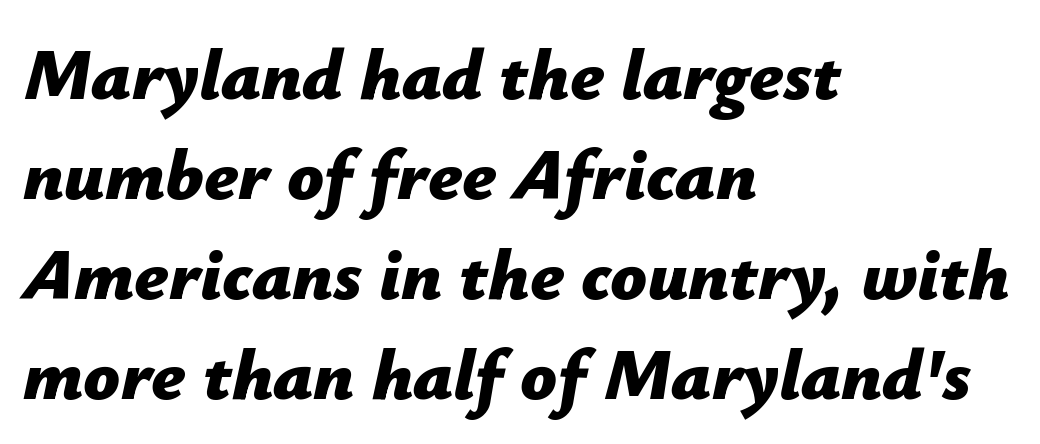
Q: Is the text bold? A: Yes.
Q: Is the text italic (slanted)? A: Yes, it leans right by about 12 degrees.
Q: Is the text underlined? A: No.
Q: How is the paragraph aligned? A: Left-aligned.
Q: Is the spacing between letters normal or unusually wide? A: Normal.
Q: Is the spacing between lines tight, normal or loose? A: Normal.
Q: Width (condensed, normal, or wide)? A: Normal.
Q: Stroke contrast? A: Low.
Q: x-height? A: Medium.
Q: Monospaced? A: No.
